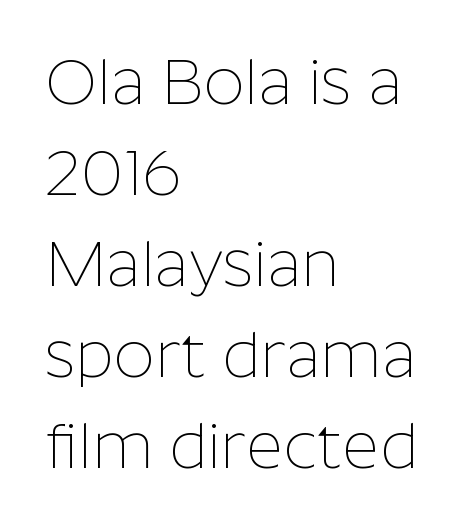
Q: Is the text bold? A: No.
Q: Is the text italic (slanted)? A: No, it is upright.
Q: Is the typeface a serif or a sans-serif typeface? A: Sans-serif.
Q: Is the text underlined? A: No.
Q: How is the paragraph aligned? A: Left-aligned.
Q: Is the spacing between letters normal or unusually wide? A: Normal.
Q: Is the spacing between lines tight, normal or loose? A: Normal.
Q: Width (condensed, normal, or wide)? A: Normal.
Q: Stroke contrast? A: Low.
Q: x-height? A: Medium.
Q: Monospaced? A: No.
